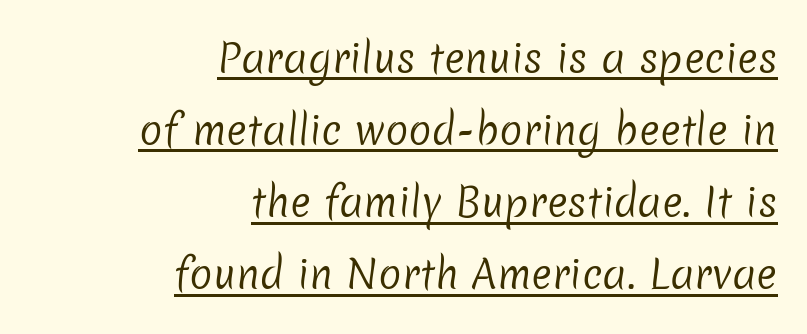
The image shows 39 px regular-weight sans-serif type; set right-aligned, line spacing 1.85x, normal letter spacing, underlined; low stroke contrast and a medium x-height.
